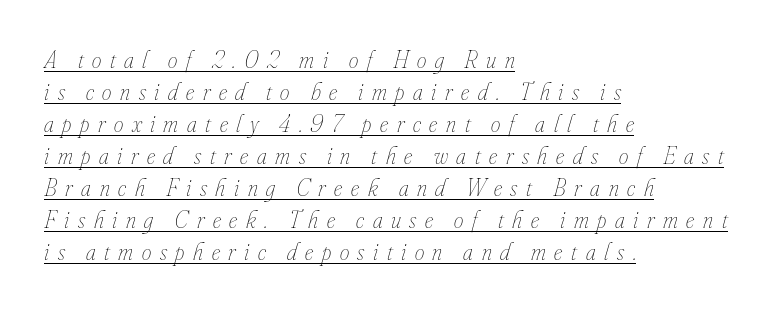
Q: Is the text bold? A: No.
Q: Is the text italic (slanted)? A: Yes, it leans right by about 16 degrees.
Q: Is the text underlined? A: Yes.
Q: How is the paragraph aligned? A: Left-aligned.
Q: Is the spacing between letters normal or unusually wide? A: Unusually wide.
Q: Is the spacing between lines tight, normal or loose? A: Normal.
